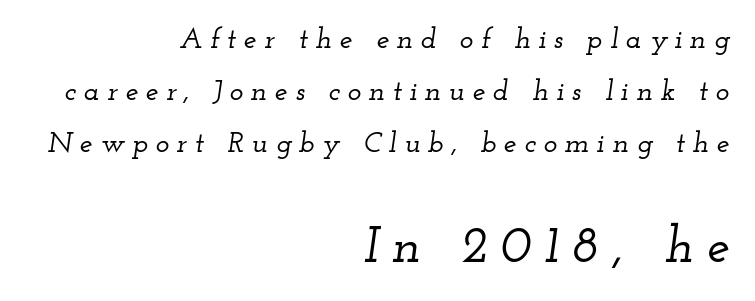
Here the second block reads like a headline and the first like body copy. The line texture is sparse and dotted thanks to wide tracking. Bare-footed words on every line. This sample uses an oblique cut, with every glyph tilted off the vertical. Think of a printed novel: that variable character pitch is what you see here. Unlike a clean sans, this face finishes its strokes with serifs.
